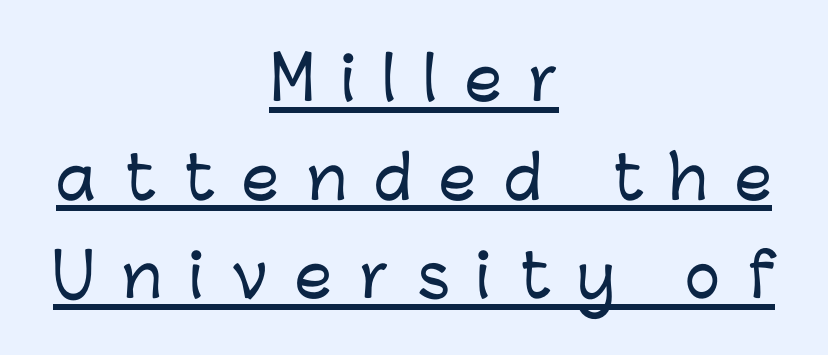
Q: Is the text italic (slanted)? A: No, it is upright.
Q: Is the typeface a serif or a sans-serif typeface? A: Sans-serif.
Q: Is the text underlined? A: Yes.
Q: How is the paragraph aligned? A: Centered.
Q: Is the spacing between letters normal or unusually wide? A: Unusually wide.
Q: Is the spacing between lines tight, normal or loose? A: Normal.
Q: Width (condensed, normal, or wide)? A: Normal.
Q: Stroke contrast? A: Low.
Q: x-height? A: Medium.
Q: Monospaced? A: No.
